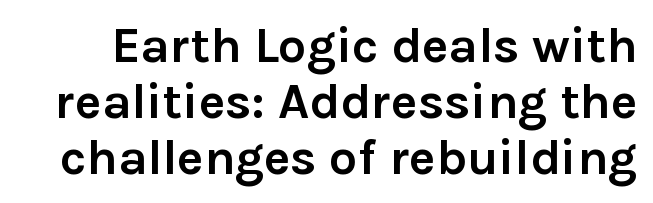
The image shows 50 px semibold sans-serif type, upright; set tight line spacing (1.12x), normal letter spacing, not underlined; low stroke contrast and a medium x-height.
